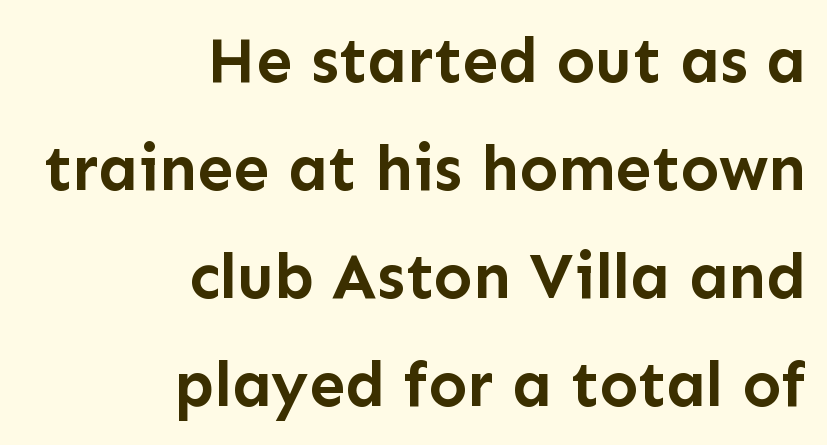
This sample uses a sans-serif face. Honestly, the letter spacing is just normal — you wouldn't notice it. This sample has the flowing, uneven cadence of proportional lettering. Bare-footed words on every line. Line ends are locked; line starts wander. The letters are bold, with thick, heavy strokes.
